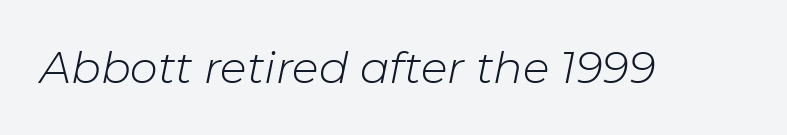
The image shows 44 px light type, italic (leaning right); set normal letter spacing, not underlined; low stroke contrast and a medium x-height.
